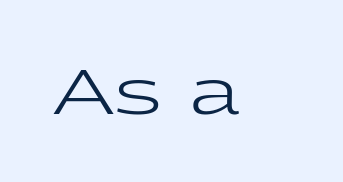
The image shows 62 px regular-weight, wide sans-serif type, upright; set normal letter spacing, not underlined; low stroke contrast and a medium x-height.
